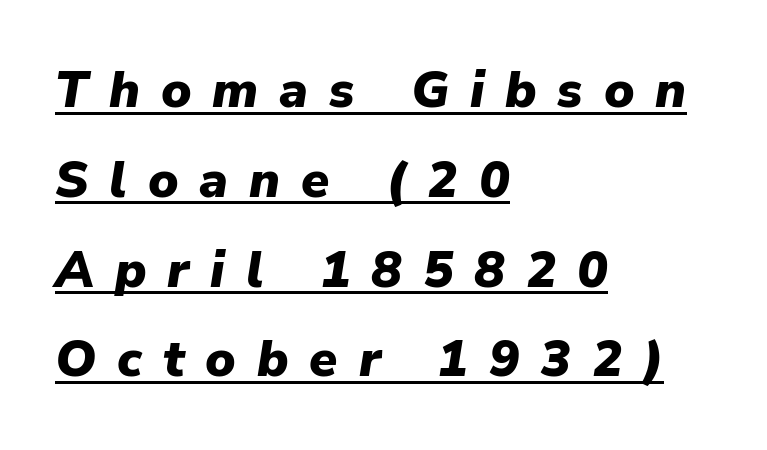
Q: Is the text bold? A: Yes.
Q: Is the text italic (slanted)? A: Yes, it leans right by about 9 degrees.
Q: Is the text underlined? A: Yes.
Q: How is the paragraph aligned? A: Left-aligned.
Q: Is the spacing between letters normal or unusually wide? A: Unusually wide.
Q: Width (condensed, normal, or wide)? A: Normal.
Q: Stroke contrast? A: Low.
Q: x-height? A: Medium.
Q: Monospaced? A: No.
